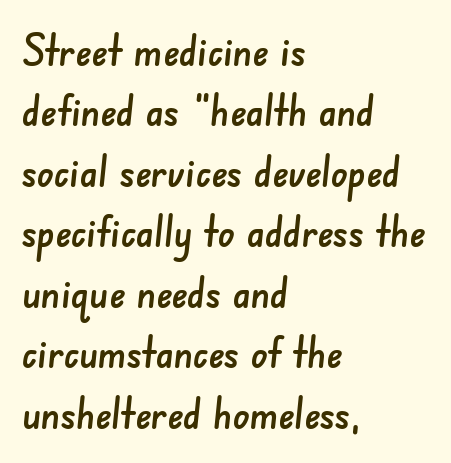
{"serif": "no", "width": "normal", "stroke_contrast": "low", "x_height": "small", "monospaced": "no", "underline": "no", "align": "left", "line_spacing": "normal", "line_spacing_ratio": 1.44, "letter_spacing": "normal", "letter_spacing_em": 0.0, "glyph_px": 42}
